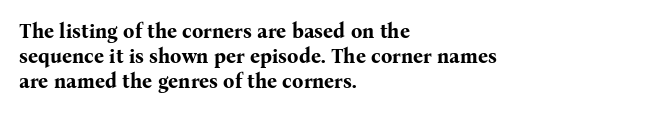
The space directly below the letters is spotless. This rendering uses left alignment, leaving the right contour irregular. The typography opts for an upright posture over an oblique one. Each word holds together tightly as a unit, with standard inter-letter gaps. Pretty heavy lettering here — definitely bold.
